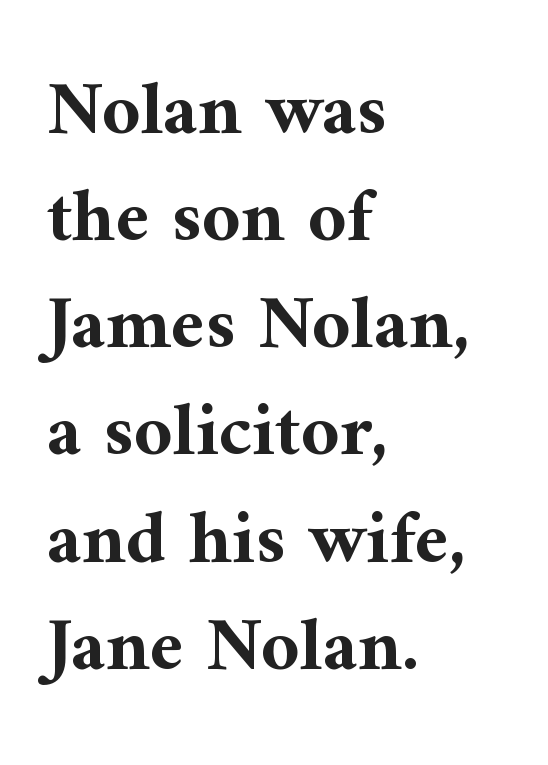
The image shows 76 px bold serif type, upright; set left-aligned, normal line spacing (1.41x), normal letter spacing, not underlined; medium stroke contrast and a medium x-height.
